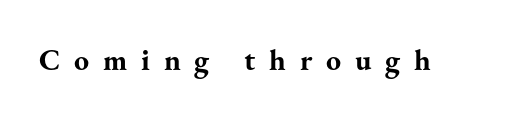
{"serif": "yes", "italic": "no", "bold": "yes", "weight": "bold", "width": "normal", "stroke_contrast": "medium", "x_height": "small", "monospaced": "no", "underline": "no", "letter_spacing": "wide", "letter_spacing_em": 0.46, "glyph_px": 30}
